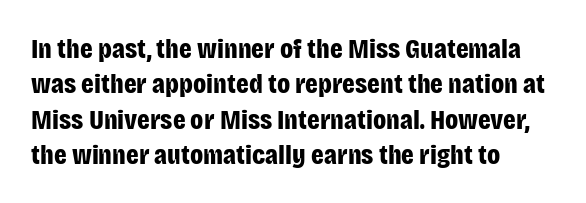
Q: Is the text bold? A: Yes.
Q: Is the text italic (slanted)? A: No, it is upright.
Q: Is the typeface a serif or a sans-serif typeface? A: Sans-serif.
Q: Is the text underlined? A: No.
Q: How is the paragraph aligned? A: Left-aligned.
Q: Is the spacing between letters normal or unusually wide? A: Normal.
Q: Is the spacing between lines tight, normal or loose? A: Normal.
Q: Width (condensed, normal, or wide)? A: Condensed.
Q: Stroke contrast? A: Low.
Q: x-height? A: Large.
Q: Monospaced? A: No.
